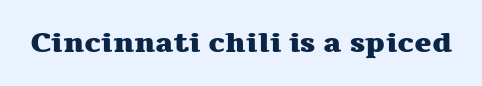
The image shows 29 px heavy, wide serif type, upright; set normal letter spacing, not underlined; medium stroke contrast and a medium x-height.
